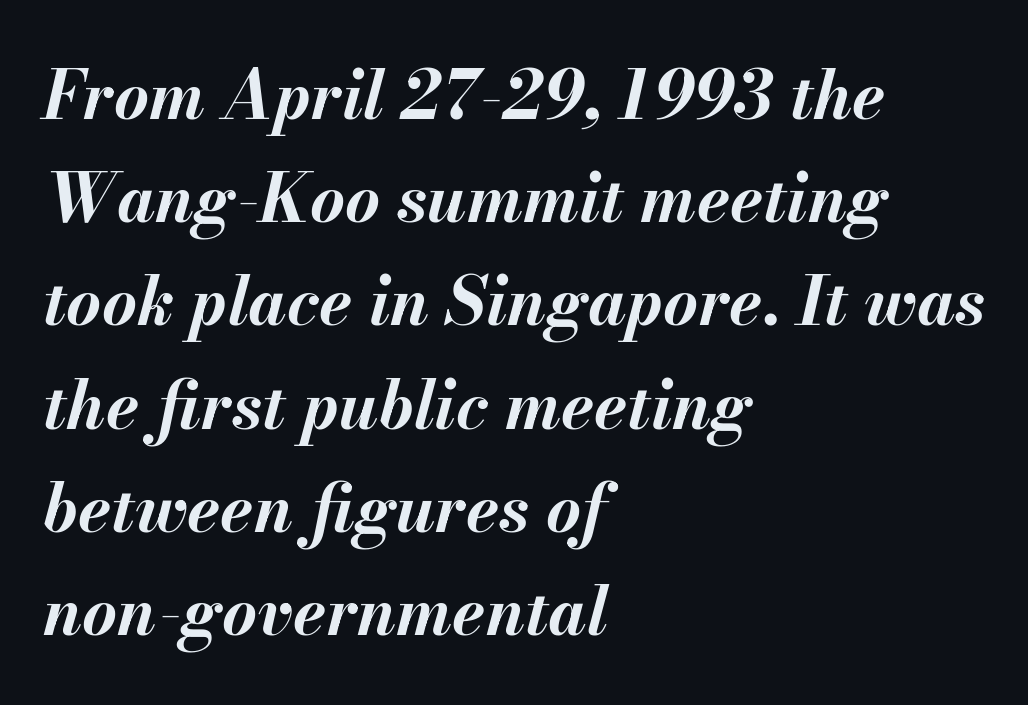
Each glyph is drawn with heavy, bold strokes. A typesetter would call this leading conventional body-copy spacing. Slant detected: the letters are inclined. Underlining? Definitely not there. Horizontally, the lines are justified to the leading edge only. Each word holds together tightly as a unit, with standard inter-letter gaps.
